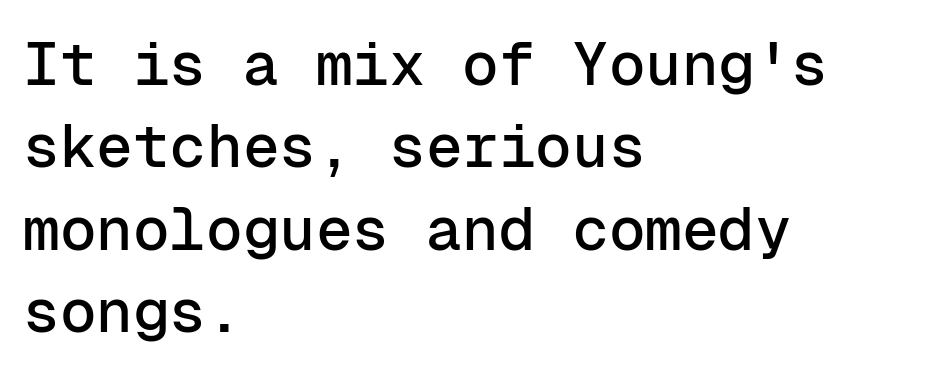
The zone under the glyphs is completely vacant. Looks like terminal output: every glyph gets an equal slot. If you measured baseline to baseline, you'd find a middling distance. These lines stack with their left ends in a neat column.
